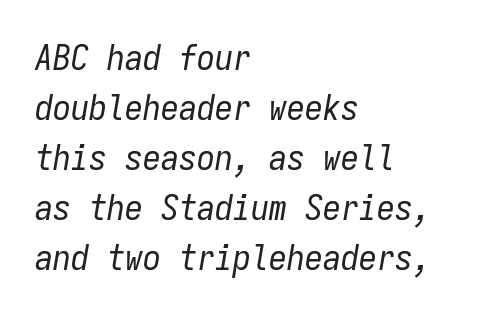
{"italic": "yes", "lean": "right", "slant_degrees": 9, "bold": "no", "weight": "regular", "width": "condensed", "stroke_contrast": "low", "x_height": "medium", "monospaced": "yes", "underline": "no", "align": "left", "line_spacing": "normal", "line_spacing_ratio": 1.39, "letter_spacing": "normal", "letter_spacing_em": 0.0, "glyph_px": 36}
